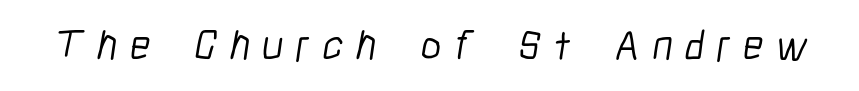
The image shows 44 px light, condensed sans-serif type; set unusually wide letter spacing (+0.28 em), not underlined; low stroke contrast and a medium x-height.
